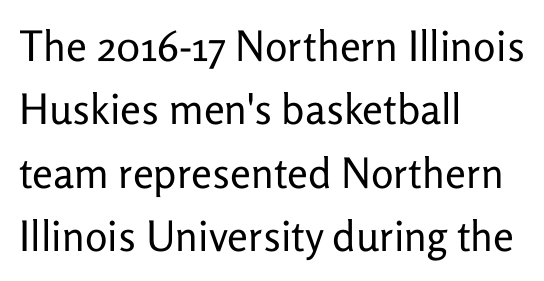
Do the characters align in a grid? No, the font is proportional. This reads as an unemphasized weight, regular at the heaviest. Reading down the block, your eye returns to a fixed left position each line. Characters remain perfectly vertical along every line.
